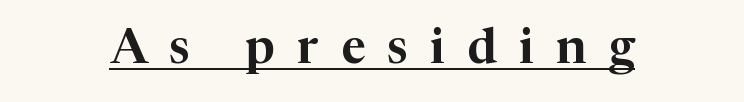
Q: Is the text italic (slanted)? A: No, it is upright.
Q: Is the typeface a serif or a sans-serif typeface? A: Serif.
Q: Is the text underlined? A: Yes.
Q: Is the spacing between letters normal or unusually wide? A: Unusually wide.
Q: Width (condensed, normal, or wide)? A: Normal.
Q: Stroke contrast? A: High.
Q: x-height? A: Medium.
Q: Monospaced? A: No.
